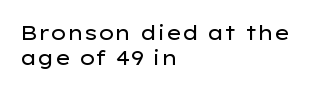
Q: Is the text bold? A: No.
Q: Is the text italic (slanted)? A: No, it is upright.
Q: Is the text underlined? A: No.
Q: How is the paragraph aligned? A: Left-aligned.
Q: Is the spacing between letters normal or unusually wide? A: Normal.
